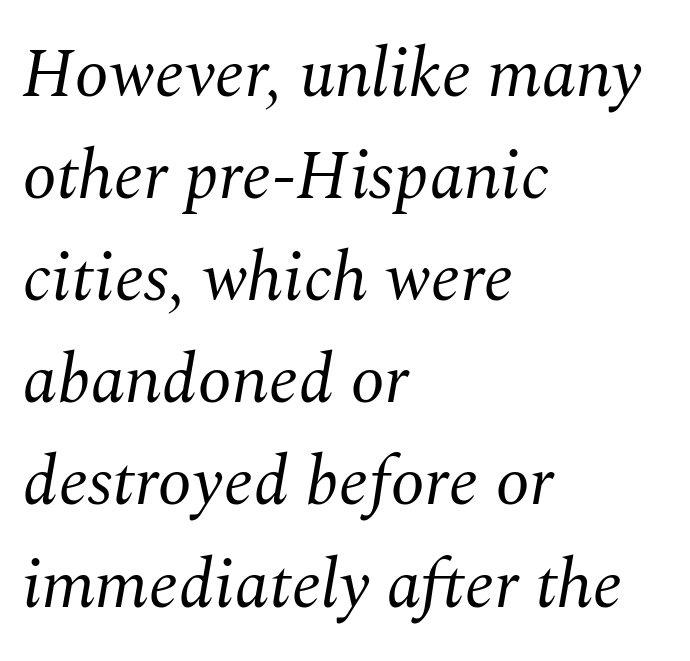
The words here are not underlined. Visually the block forms a straight wall on the left and a jagged coastline on the right. The strokes carry an ordinary text weight at most. To sum up the face: it has serifs.
